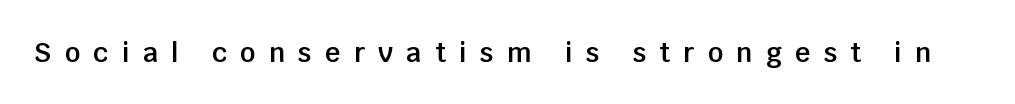
The image shows 27 px text type, upright; set unusually wide letter spacing (+0.49 em), not underlined.
